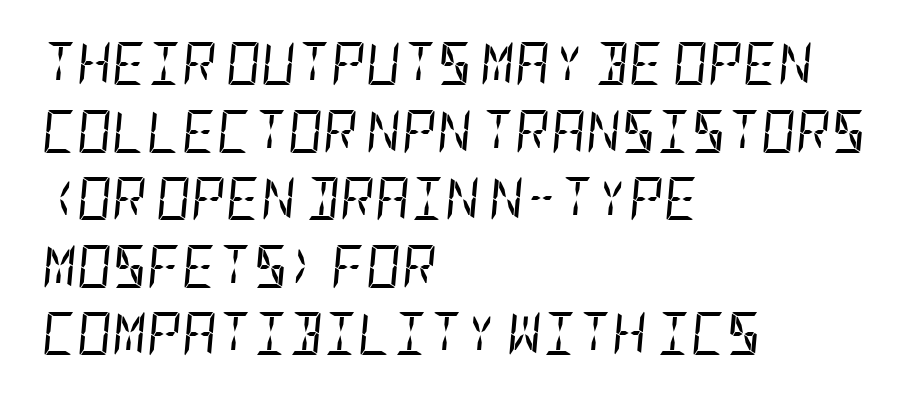
{"italic": "yes", "lean": "right", "slant_degrees": 5, "bold": "no", "weight": "regular", "width": "condensed", "stroke_contrast": "low", "x_height": "large", "underline": "no", "align": "left", "line_spacing": "normal", "line_spacing_ratio": 1.57, "letter_spacing": "normal", "letter_spacing_em": 0.0, "glyph_px": 43}
